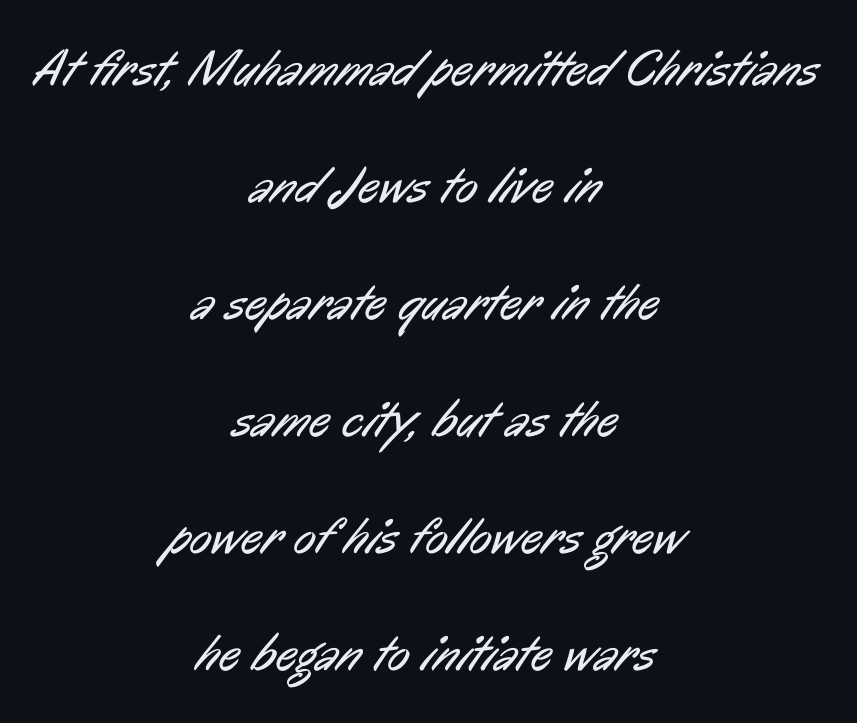
{"serif": "no", "bold": "no", "weight": "regular", "width": "condensed", "stroke_contrast": "low", "x_height": "medium", "monospaced": "no", "underline": "no", "align": "center", "line_spacing": "loose", "line_spacing_ratio": 2.25, "letter_spacing": "normal", "letter_spacing_em": 0.0, "glyph_px": 52}
